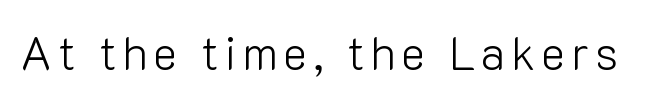
The image shows 46 px light sans-serif type, upright; set not underlined; low stroke contrast and a medium x-height.
